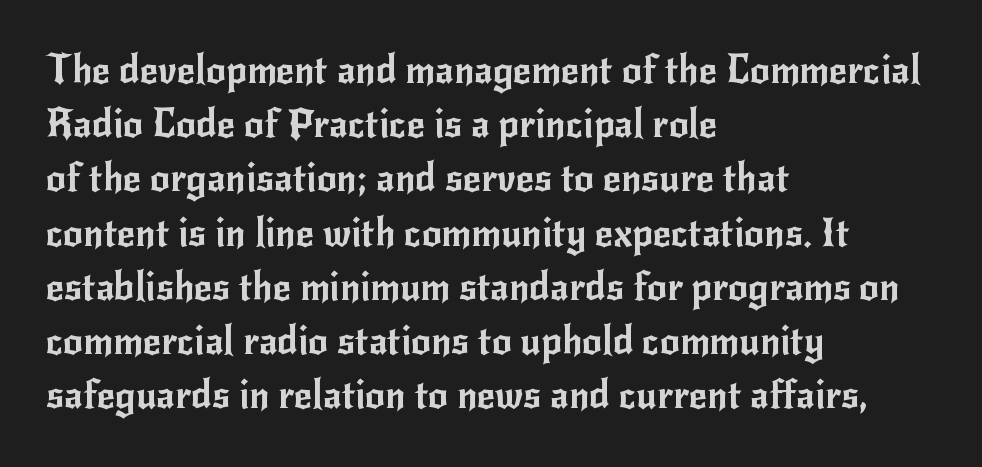
Q: Is the text italic (slanted)? A: No, it is upright.
Q: Is the typeface a serif or a sans-serif typeface? A: Sans-serif.
Q: Is the text underlined? A: No.
Q: How is the paragraph aligned? A: Left-aligned.
Q: Is the spacing between letters normal or unusually wide? A: Normal.
Q: Is the spacing between lines tight, normal or loose? A: Normal.
Q: Width (condensed, normal, or wide)? A: Normal.
Q: Stroke contrast? A: Low.
Q: x-height? A: Small.
Q: Monospaced? A: No.
